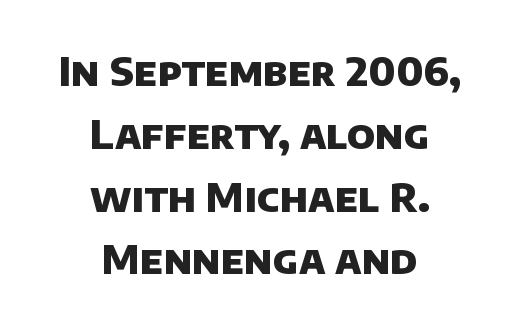
On the weight axis this lands at bold, roughly 700. The line texture is even and compact thanks to regular tracking. Teacher's note: observe the equal gaps on both sides — that is centered alignment. The letters advance in unequal steps, a hallmark of proportional type. Any mark beneath the type? The region is blank.
